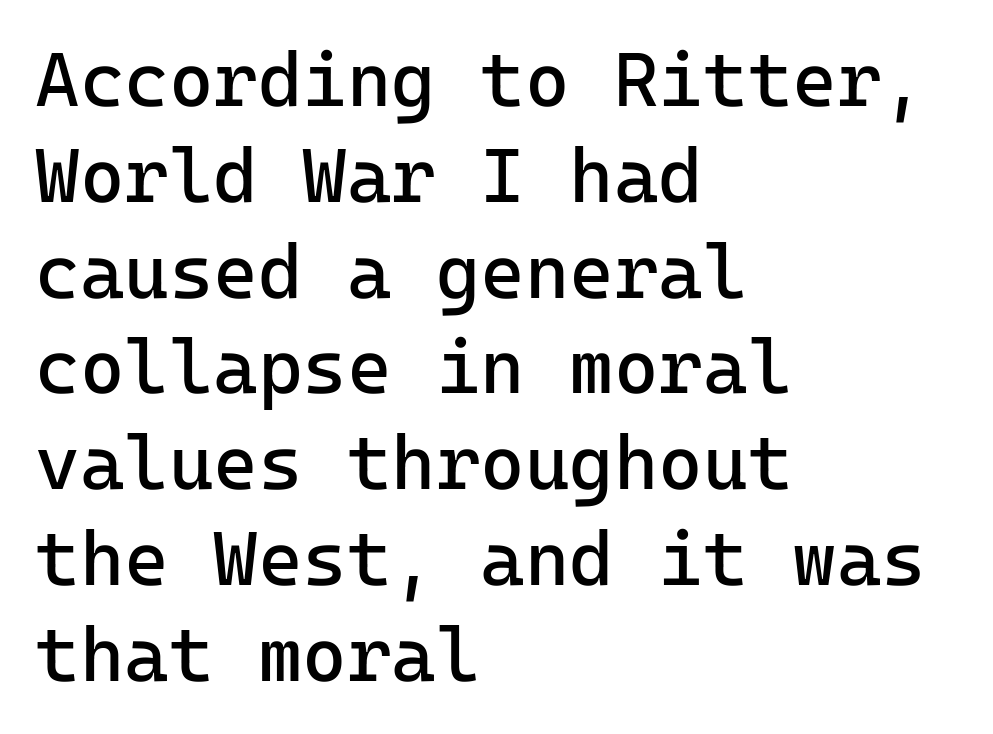
The image shows 76 px regular-weight sans-serif type, upright, monospaced; set left-aligned, normal line spacing (1.26x), normal letter spacing, not underlined; low stroke contrast and a medium x-height.
